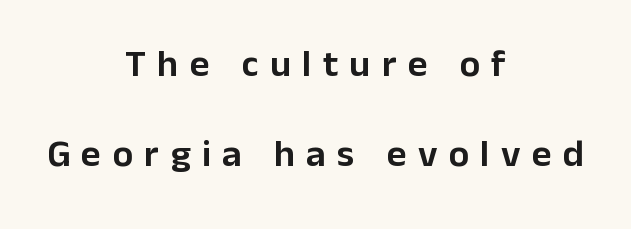
The image shows 38 px sans-serif type, upright; set centered, loose line spacing (2.37x), unusually wide letter spacing (+0.3 em), not underlined; low stroke contrast and a medium x-height.
